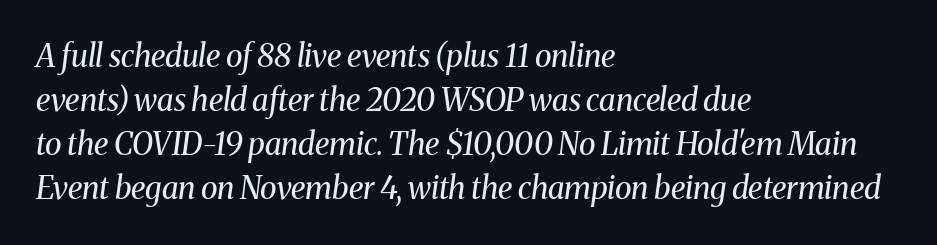
{"serif": "yes", "italic": "yes", "lean": "right", "slant_degrees": 8, "bold": "no", "weight": "regular", "width": "normal", "stroke_contrast": "medium", "x_height": "medium", "monospaced": "no", "underline": "no", "align": "left", "line_spacing": "normal", "line_spacing_ratio": 1.42, "letter_spacing": "normal", "letter_spacing_em": 0.0, "glyph_px": 31}
